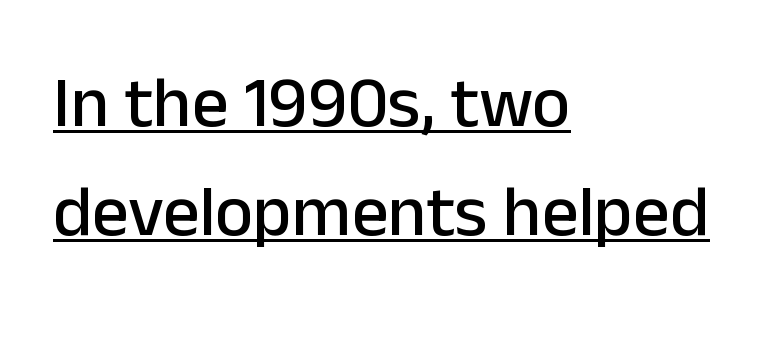
The image shows 72 px sans-serif type, upright; set left-aligned, normal line spacing (1.51x), normal letter spacing, underlined; low stroke contrast and a medium x-height.
